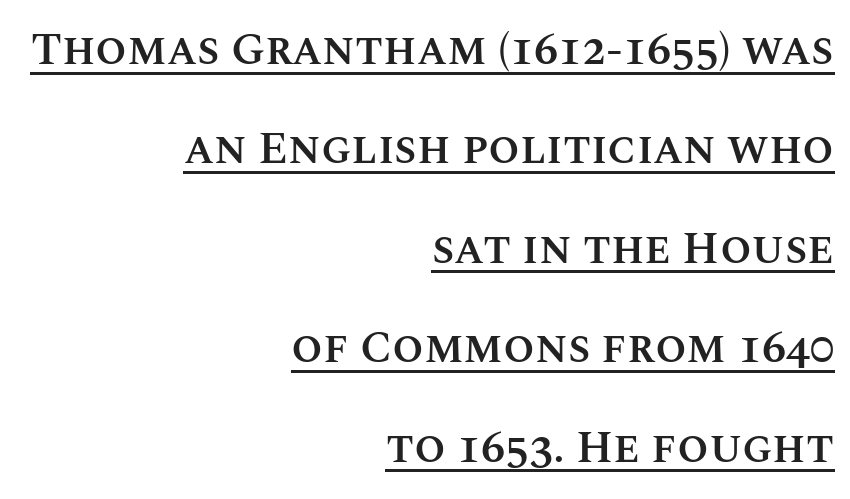
{"italic": "no", "bold": "semi", "weight": "semibold", "width": "normal", "stroke_contrast": "medium", "x_height": "large", "monospaced": "no", "underline": "yes", "align": "right", "line_spacing": "loose", "line_spacing_ratio": 2.21, "letter_spacing": "normal", "letter_spacing_em": 0.0, "glyph_px": 45}
